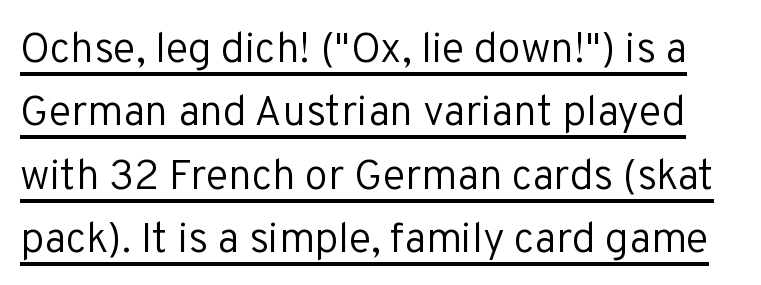
The image shows 42 px regular-weight sans-serif type, upright; set normal line spacing (1.51x), normal letter spacing, underlined; low stroke contrast and a medium x-height.
